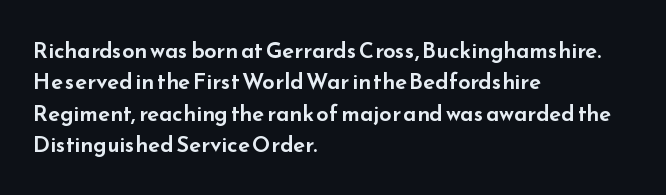
The image shows 22 px text type, upright; set left-aligned, normal line spacing (1.43x), normal letter spacing, not underlined.
